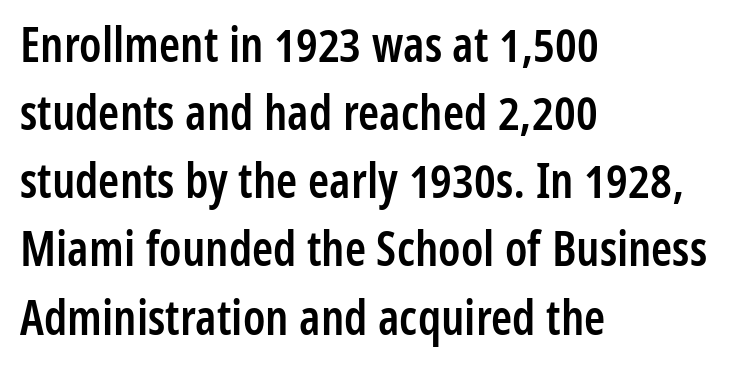
{"serif": "no", "italic": "no", "bold": "semi", "weight": "semibold", "width": "condensed", "stroke_contrast": "low", "x_height": "medium", "monospaced": "no", "underline": "no", "align": "left", "line_spacing": "normal", "line_spacing_ratio": 1.42, "letter_spacing": "normal", "letter_spacing_em": 0.0, "glyph_px": 48}
